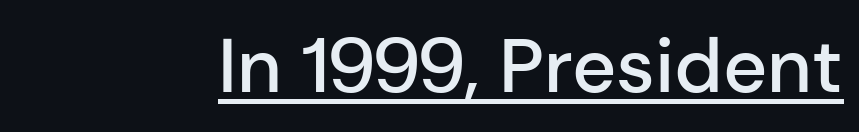
Q: Is the text bold? A: Semi-bold.
Q: Is the text italic (slanted)? A: No, it is upright.
Q: Is the typeface a serif or a sans-serif typeface? A: Sans-serif.
Q: Is the text underlined? A: Yes.
Q: Is the spacing between letters normal or unusually wide? A: Normal.
Q: Width (condensed, normal, or wide)? A: Normal.
Q: Stroke contrast? A: Low.
Q: x-height? A: Medium.
Q: Monospaced? A: No.
